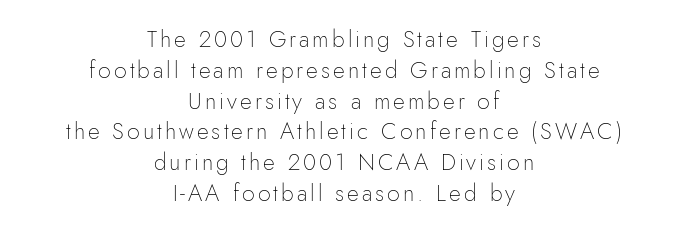
The image shows 23 px text type, upright; set centered, normal line spacing (1.34x), not underlined.
